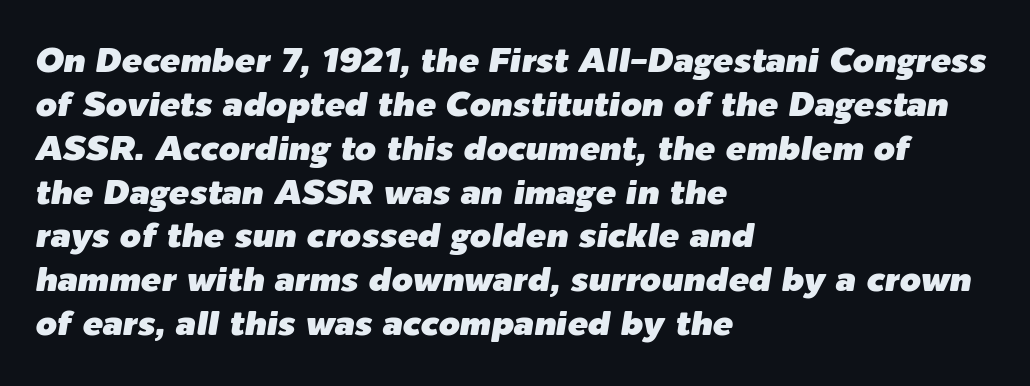
Q: Is the text italic (slanted)? A: Yes, it leans right by about 9 degrees.
Q: Is the text underlined? A: No.
Q: How is the paragraph aligned? A: Left-aligned.
Q: Is the spacing between letters normal or unusually wide? A: Normal.
Q: Is the spacing between lines tight, normal or loose? A: Normal.
Q: Width (condensed, normal, or wide)? A: Normal.
Q: Stroke contrast? A: Low.
Q: x-height? A: Medium.
Q: Monospaced? A: No.
